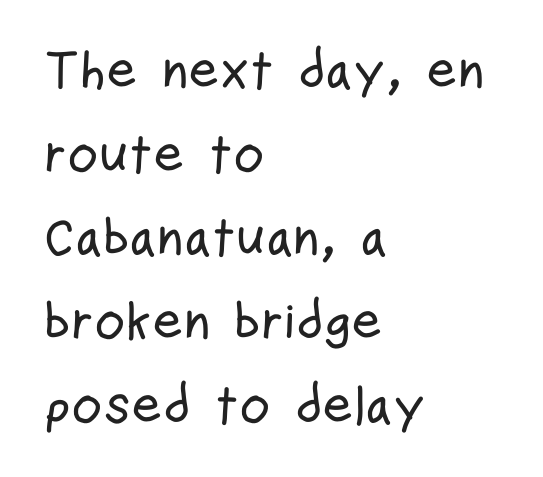
{"serif": "no", "italic": "no", "width": "condensed", "stroke_contrast": "low", "x_height": "medium", "monospaced": "no", "underline": "no", "align": "left", "line_spacing": "normal", "line_spacing_ratio": 1.58, "letter_spacing": "normal", "letter_spacing_em": 0.0, "glyph_px": 53}
